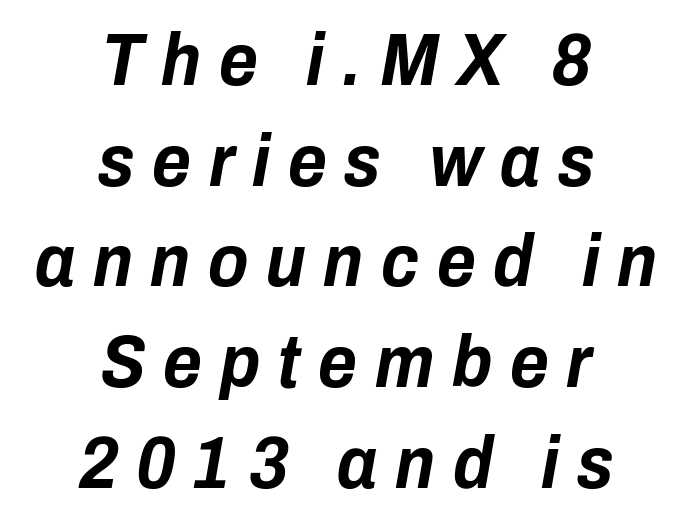
Looking at the ascenders, they clearly lean. If you measured baseline to baseline, you'd find a middling distance. The passage shown is typed in a proportional face where columns would drift. Descenders hang freely into open space. Every row of glyphs is offset so its center matches the block's center. Students, note that the glyphs here are deliberately spaced far apart.
